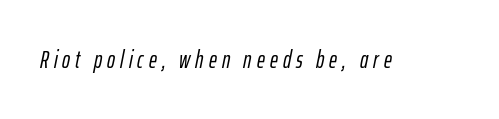
{"italic": "yes", "lean": "right", "slant_degrees": 12, "underline": "no", "letter_spacing": "wide", "letter_spacing_em": 0.21, "glyph_px": 24}
